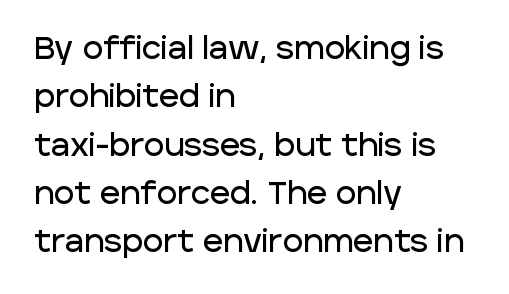
The image shows 31 px sans-serif type, upright; set left-aligned, normal line spacing (1.56x), normal letter spacing, not underlined; low stroke contrast and a large x-height.
